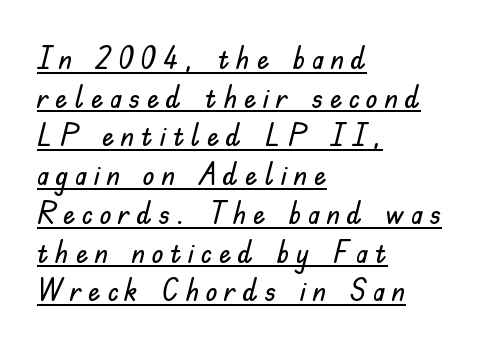
Q: Is the text italic (slanted)? A: Yes.
Q: Is the typeface a serif or a sans-serif typeface? A: Sans-serif.
Q: Is the text underlined? A: Yes.
Q: How is the paragraph aligned? A: Left-aligned.
Q: Is the spacing between letters normal or unusually wide? A: Unusually wide.
Q: Is the spacing between lines tight, normal or loose? A: Normal.
Q: Width (condensed, normal, or wide)? A: Normal.
Q: Stroke contrast? A: Low.
Q: x-height? A: Small.
Q: Monospaced? A: No.
